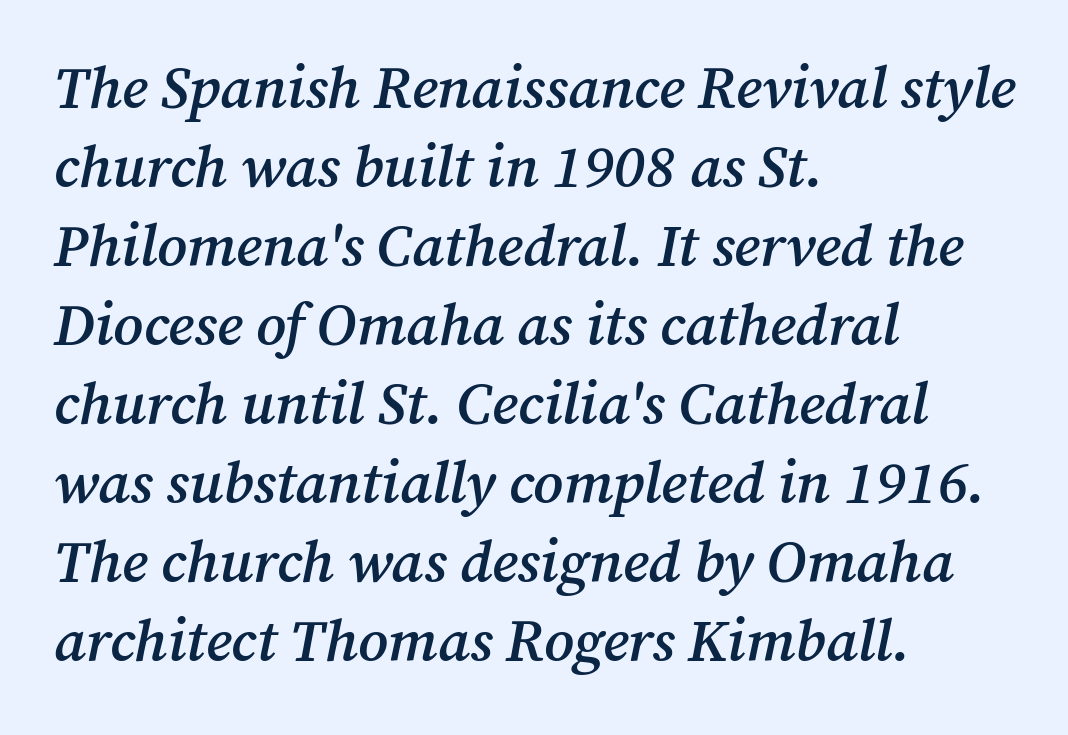
This sample keeps an unexceptional amount of space between lines. The rendering shows small feet on the letterforms — a serif design. Underlining? Definitely not there. This sample uses plain, unmodified letter spacing. Looking at the ascenders, they clearly lean. Varying glyph widths throughout — classic text-font behaviour.
